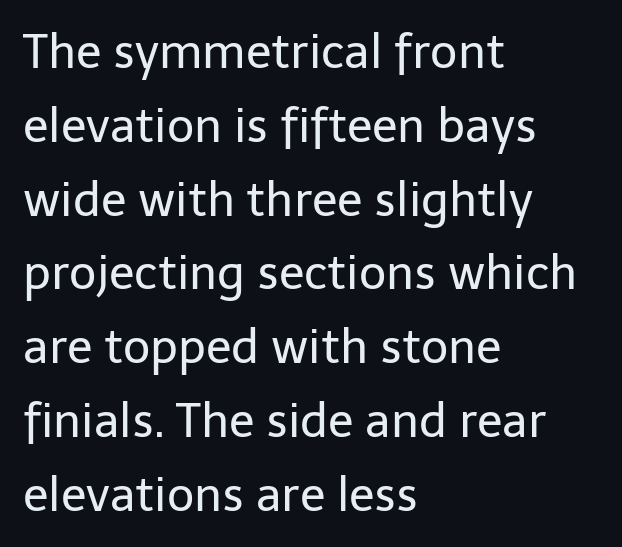
Q: Is the text bold? A: No.
Q: Is the text italic (slanted)? A: No, it is upright.
Q: Is the typeface a serif or a sans-serif typeface? A: Sans-serif.
Q: Is the text underlined? A: No.
Q: How is the paragraph aligned? A: Left-aligned.
Q: Is the spacing between letters normal or unusually wide? A: Normal.
Q: Is the spacing between lines tight, normal or loose? A: Normal.
Q: Width (condensed, normal, or wide)? A: Normal.
Q: Stroke contrast? A: Low.
Q: x-height? A: Medium.
Q: Monospaced? A: No.
